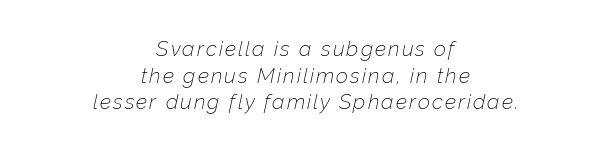
The image shows 21 px text type, italic (leaning right); set centered, normal line spacing (1.27x), not underlined.
